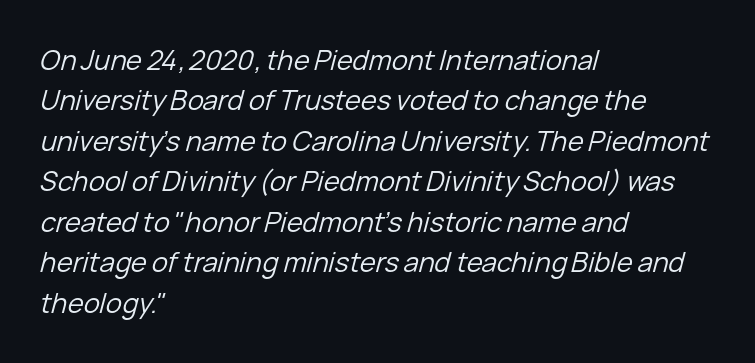
The characters are drawn with everyday or finer stroke widths. Would a proofreader flag this as italicized? Yes. The block of text has a typical density, with ordinary space between rows. Beneath every word, the page is bare. Each line starts at the same left margin while the right side varies.
